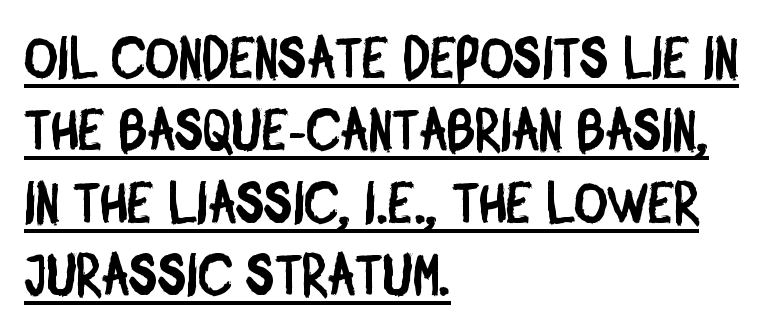
The image shows 57 px condensed sans-serif type; set left-aligned, normal line spacing (1.27x), normal letter spacing, underlined; low stroke contrast and a large x-height.
